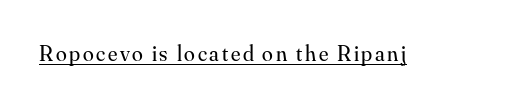
This sample uses an upright cut, with every glyph sitting square on the baseline. The face used here appears with an underline applied. Is the stroke heavy? The answer is a plain regular-or-lighter.
